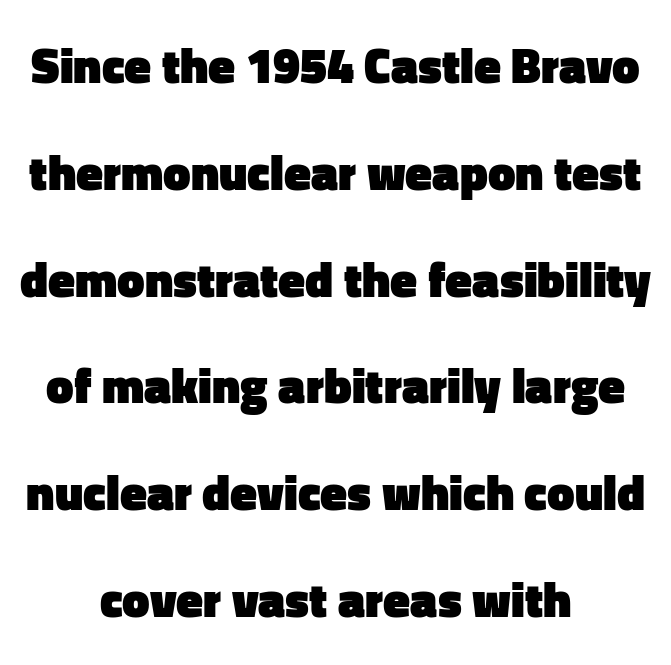
The image shows 49 px heavy sans-serif type, upright; set centered, loose line spacing (2.18x), normal letter spacing, not underlined; low stroke contrast and a medium x-height.
